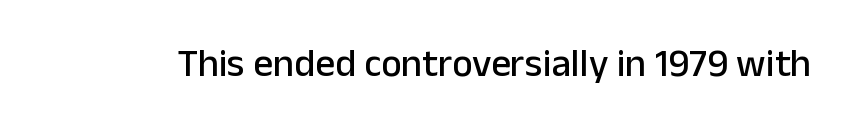
The image shows 39 px sans-serif type, upright; set normal letter spacing, not underlined; low stroke contrast and a medium x-height.
